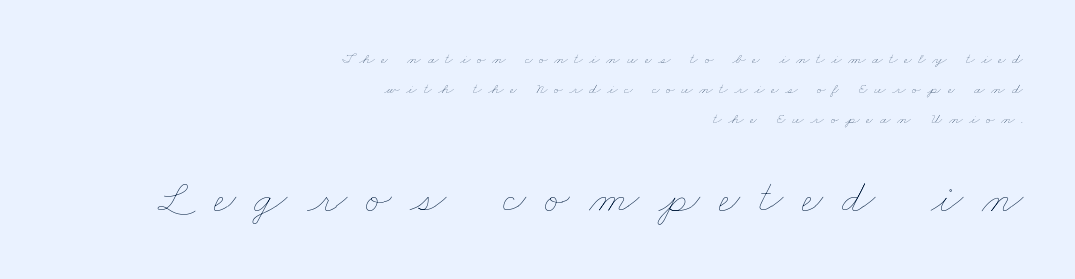
The image shows 47 px thin, wide type; set right-aligned, line spacing 1.86x, unusually wide letter spacing (+0.4 em), not underlined; the second (bottom) block is 2.94x larger; low stroke contrast and a small x-height.
